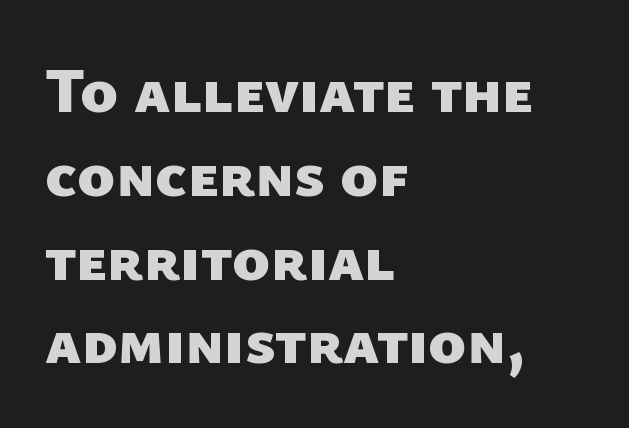
Q: Is the text bold? A: Yes.
Q: Is the typeface a serif or a sans-serif typeface? A: Sans-serif.
Q: Is the text underlined? A: No.
Q: How is the paragraph aligned? A: Left-aligned.
Q: Is the spacing between letters normal or unusually wide? A: Normal.
Q: Is the spacing between lines tight, normal or loose? A: Normal.
Q: Width (condensed, normal, or wide)? A: Normal.
Q: Stroke contrast? A: Low.
Q: x-height? A: Medium.
Q: Monospaced? A: No.
